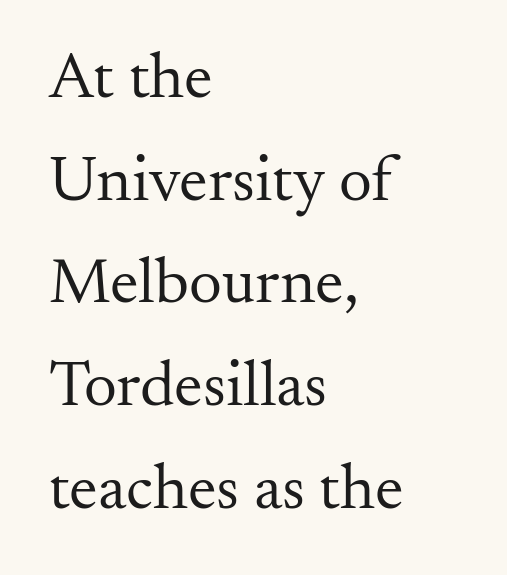
{"serif": "yes", "italic": "no", "bold": "no", "weight": "regular", "width": "normal", "stroke_contrast": "medium", "x_height": "small", "monospaced": "no", "underline": "no", "align": "left", "line_spacing": "normal", "line_spacing_ratio": 1.58, "letter_spacing": "normal", "letter_spacing_em": 0.0, "glyph_px": 65}
